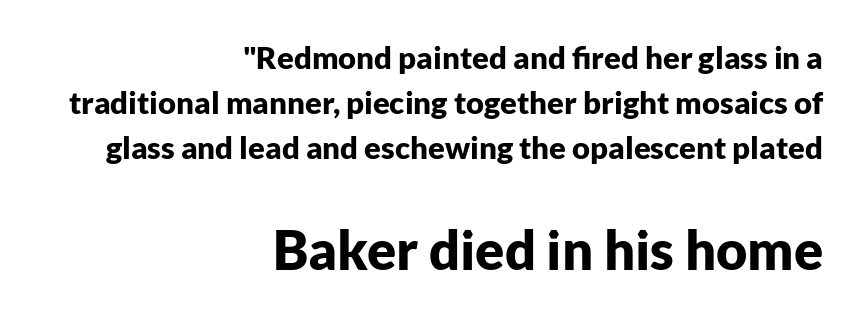
{"serif": "no", "italic": "no", "bold": "yes", "weight": "bold", "width": "normal", "stroke_contrast": "low", "x_height": "medium", "monospaced": "no", "underline": "no", "align": "right", "line_spacing": "normal", "line_spacing_ratio": 1.45, "letter_spacing": "normal", "letter_spacing_em": 0.0, "larger_block": "second", "size_ratio": 1.74, "glyph_px": 54}
